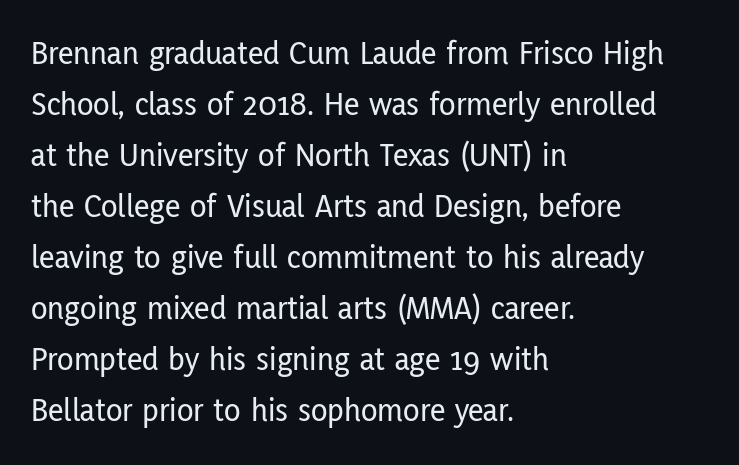
There is no visible air inserted between adjacent glyphs. Looks like regular typesetting: each glyph gets only the width it needs. Reading down the column, the eye jumps a familiar distance to each next line. The text block is weighted toward the left margin, trailing off unevenly rightward. The specimen omits any rule beneath the text block's lines. This is sans-serif lettering, the kind often seen on screens and signage.
